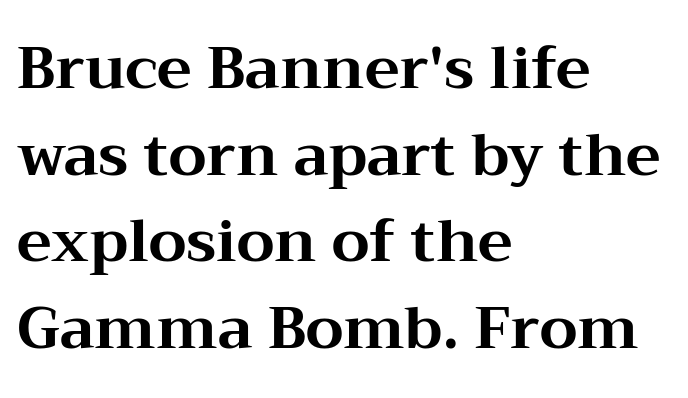
The image shows 59 px bold, wide serif type, upright; set left-aligned, normal line spacing (1.47x), normal letter spacing, not underlined; medium stroke contrast and a medium x-height.
